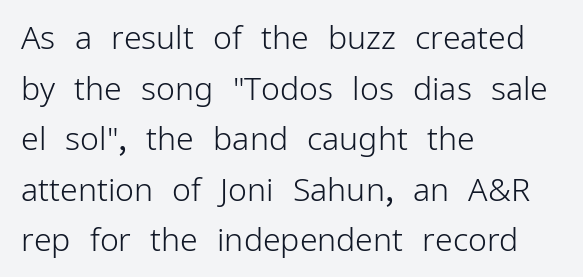
The image shows 32 px light sans-serif type, upright; set left-aligned, normal line spacing (1.58x), normal letter spacing, not underlined; low stroke contrast and a medium x-height.
